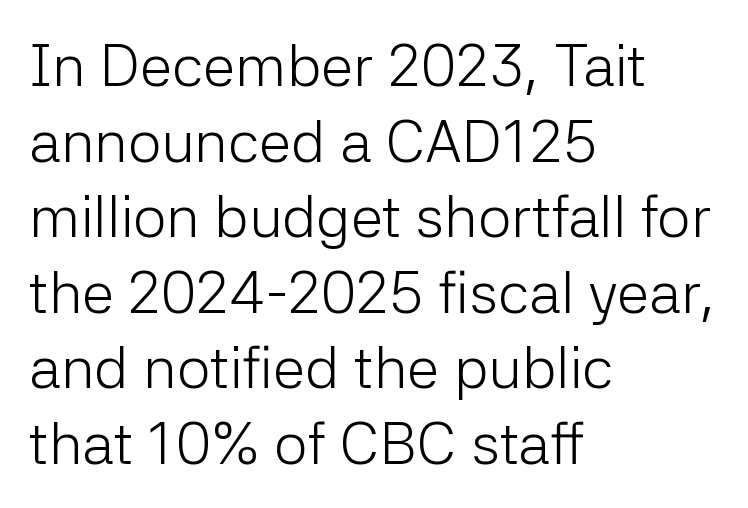
The passage shown is not underscored anywhere. These lines are composed in type without serifs. Honestly, the letter spacing is just normal — you wouldn't notice it. Unlike italic type, these characters show no tilt at all. Baseline-to-baseline distance is the conventional proportion of letter height. Think of a printed novel: that variable character pitch is what you see here.
